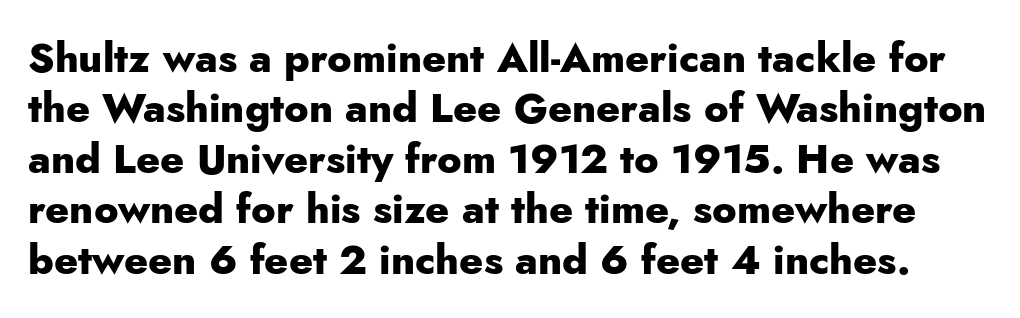
The image shows 41 px heavy sans-serif type, upright; set line spacing 1.23x, normal letter spacing, not underlined; low stroke contrast and a small x-height.
